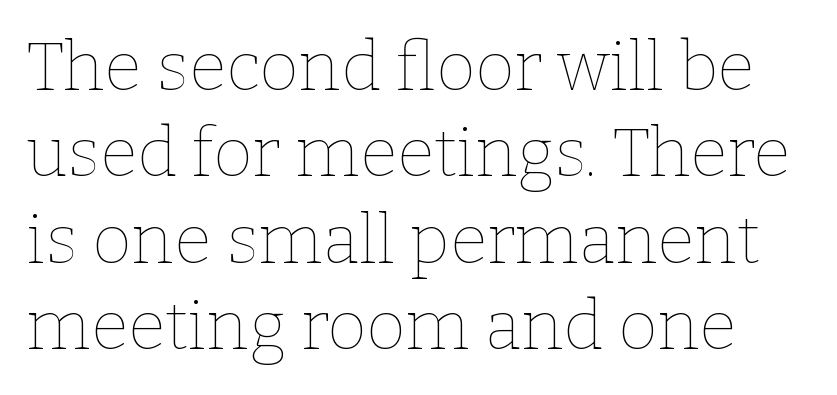
The image shows 68 px thin type, upright; set normal line spacing (1.27x), normal letter spacing, not underlined; low stroke contrast and a medium x-height.
